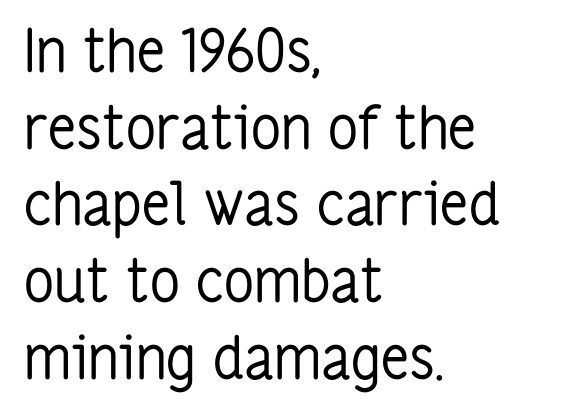
The image shows 59 px regular-weight, condensed sans-serif type, upright; set left-aligned, normal line spacing (1.3x), normal letter spacing, not underlined; low stroke contrast and a medium x-height.
